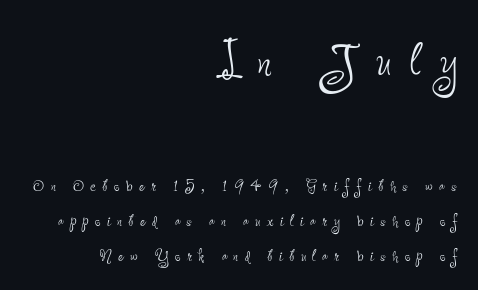
Stem width sits at or under what a default text font uses. Each letter keeps its own natural width here, so spacing adapts to shape. Inter-character spacing is expanded well beyond the font's built-in metrics. Character size in the leading block exceeds that of the trailing block. Descenders hang freely into open space.
